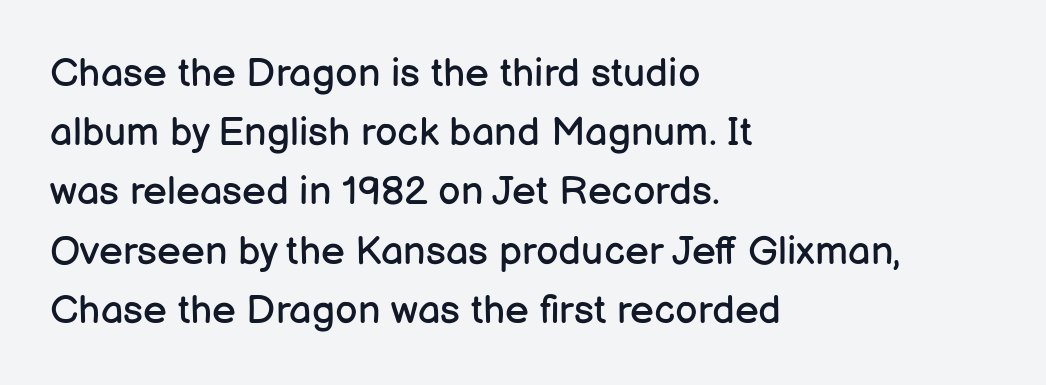
{"serif": "no", "italic": "no", "bold": "no", "weight": "regular", "width": "normal", "stroke_contrast": "low", "x_height": "medium", "monospaced": "no", "underline": "no", "align": "left", "line_spacing": "normal", "line_spacing_ratio": 1.48, "letter_spacing": "normal", "letter_spacing_em": 0.0, "glyph_px": 40}
